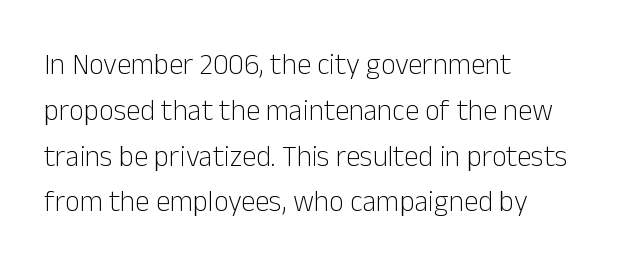
{"serif": "no", "italic": "no", "bold": "no", "weight": "light", "width": "normal", "stroke_contrast": "low", "x_height": "medium", "monospaced": "no", "underline": "no", "align": "left", "line_spacing": "normal", "line_spacing_ratio": 1.58, "letter_spacing": "normal", "letter_spacing_em": 0.0, "glyph_px": 29}
